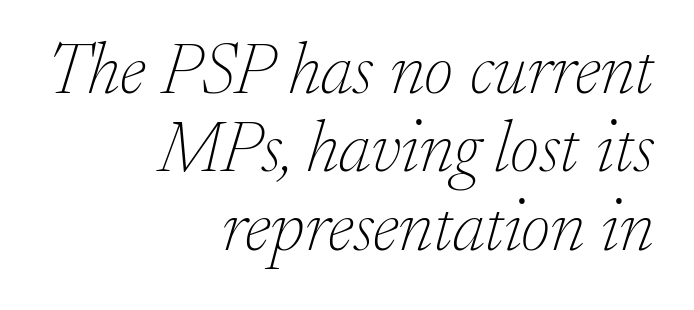
The image shows 72 px thin serif type, italic (leaning right); set right-aligned, tight line spacing (1.09x), normal letter spacing, not underlined; low stroke contrast and a small x-height.
